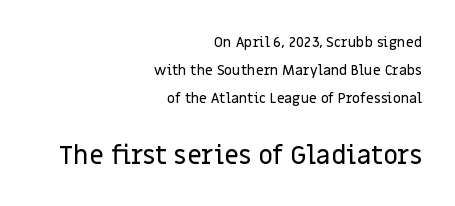
Q: Is the text italic (slanted)? A: No, it is upright.
Q: Is the text underlined? A: No.
Q: How is the paragraph aligned? A: Right-aligned.
Q: Is the spacing between letters normal or unusually wide? A: Normal.
Q: Is the spacing between lines tight, normal or loose? A: Loose.
Q: Which block of text is set in a larger size, the first (top) or the second (bottom)? A: The second (bottom) one.
